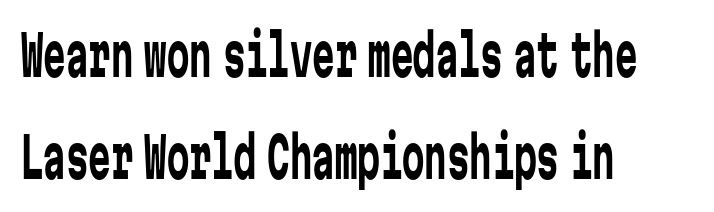
The image shows 56 px regular-weight, condensed sans-serif type, upright, monospaced; set left-aligned, line spacing 1.82x, normal letter spacing, not underlined; low stroke contrast and a medium x-height.
